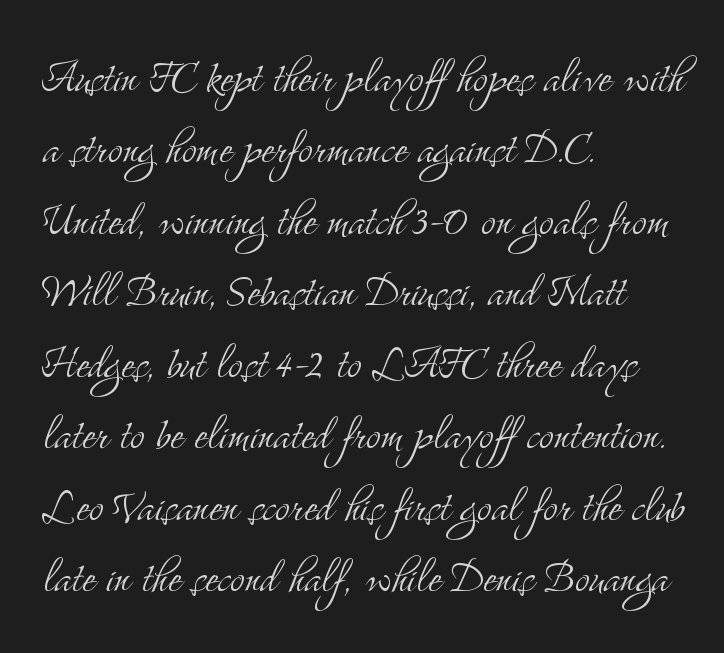
{"serif": "yes", "bold": "no", "weight": "light", "width": "condensed", "stroke_contrast": "medium", "x_height": "small", "monospaced": "no", "underline": "no", "align": "left", "line_spacing": "normal", "line_spacing_ratio": 1.3, "letter_spacing": "normal", "letter_spacing_em": 0.0, "glyph_px": 55}
